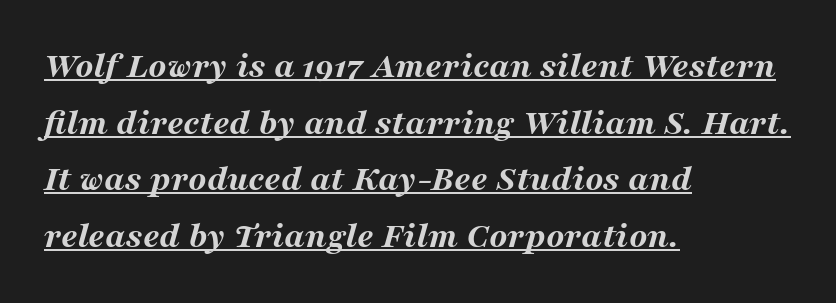
{"italic": "yes", "lean": "right", "slant_degrees": 16, "bold": "yes", "weight": "bold", "width": "wide", "stroke_contrast": "medium", "x_height": "medium", "monospaced": "no", "underline": "yes", "align": "left", "line_spacing": "normal", "line_spacing_ratio": 1.53, "letter_spacing": "normal", "letter_spacing_em": 0.0, "glyph_px": 37}
